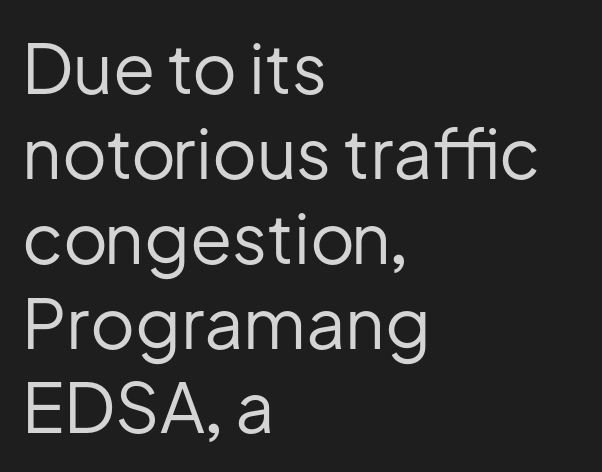
{"serif": "no", "italic": "no", "bold": "no", "weight": "regular", "width": "normal", "stroke_contrast": "low", "x_height": "medium", "monospaced": "no", "underline": "no", "align": "left", "line_spacing_ratio": 1.23, "letter_spacing": "normal", "letter_spacing_em": 0.0, "glyph_px": 69}
